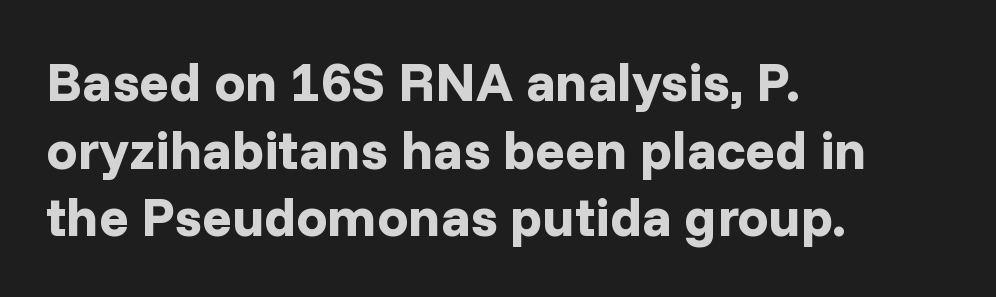
{"serif": "no", "italic": "no", "bold": "yes", "weight": "bold", "width": "normal", "stroke_contrast": "low", "x_height": "medium", "monospaced": "no", "underline": "no", "align": "left", "line_spacing_ratio": 1.23, "letter_spacing": "normal", "letter_spacing_em": 0.0, "glyph_px": 55}
